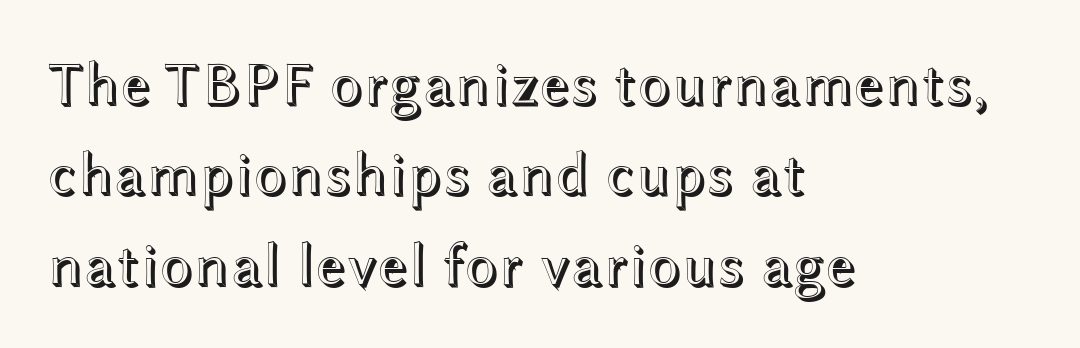
The image shows 61 px wide type, upright; set left-aligned, normal line spacing (1.48x), normal letter spacing, not underlined; a medium x-height.
